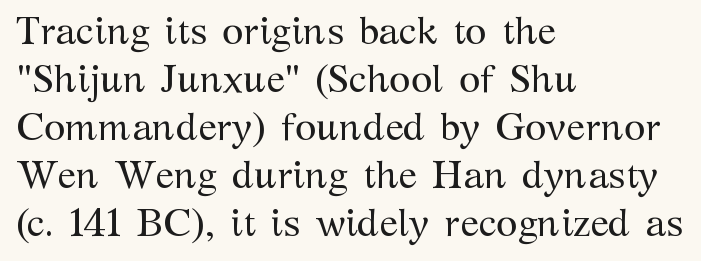
{"serif": "yes", "italic": "no", "bold": "no", "weight": "regular", "width": "normal", "stroke_contrast": "medium", "x_height": "medium", "monospaced": "no", "underline": "no", "align": "left", "line_spacing_ratio": 1.23, "letter_spacing": "normal", "letter_spacing_em": 0.0, "glyph_px": 39}
